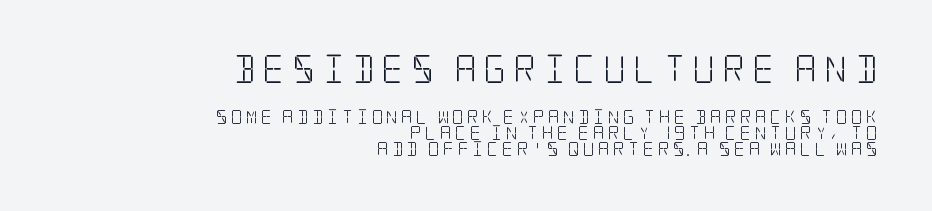
{"serif": "yes", "italic": "no", "bold": "no", "weight": "light", "width": "condensed", "stroke_contrast": "low", "x_height": "large", "underline": "no", "align": "right", "line_spacing": "tight", "line_spacing_ratio": 1.15, "letter_spacing": "wide", "letter_spacing_em": 0.25, "larger_block": "first", "size_ratio": 2.0, "glyph_px": 28}
